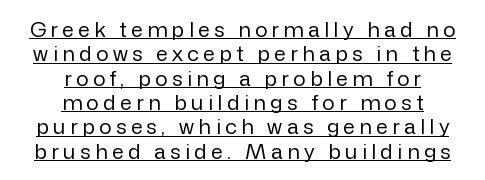
{"italic": "no", "bold": "no", "underline": "yes", "align": "center", "line_spacing_ratio": 1.16, "letter_spacing": "wide", "letter_spacing_em": 0.21, "glyph_px": 21}
